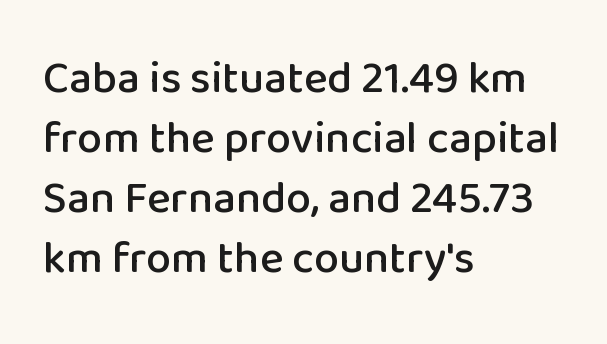
Q: Is the text italic (slanted)? A: No, it is upright.
Q: Is the typeface a serif or a sans-serif typeface? A: Sans-serif.
Q: Is the text underlined? A: No.
Q: How is the paragraph aligned? A: Left-aligned.
Q: Is the spacing between letters normal or unusually wide? A: Normal.
Q: Is the spacing between lines tight, normal or loose? A: Normal.
Q: Width (condensed, normal, or wide)? A: Normal.
Q: Stroke contrast? A: Low.
Q: x-height? A: Medium.
Q: Monospaced? A: No.
